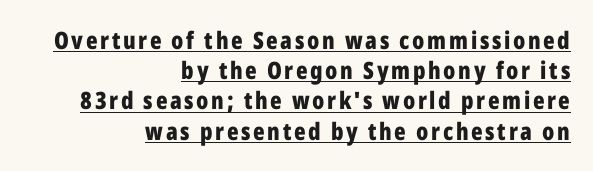
{"italic": "no", "bold": "yes", "underline": "yes", "align": "right", "line_spacing": "normal", "line_spacing_ratio": 1.26, "glyph_px": 24}
